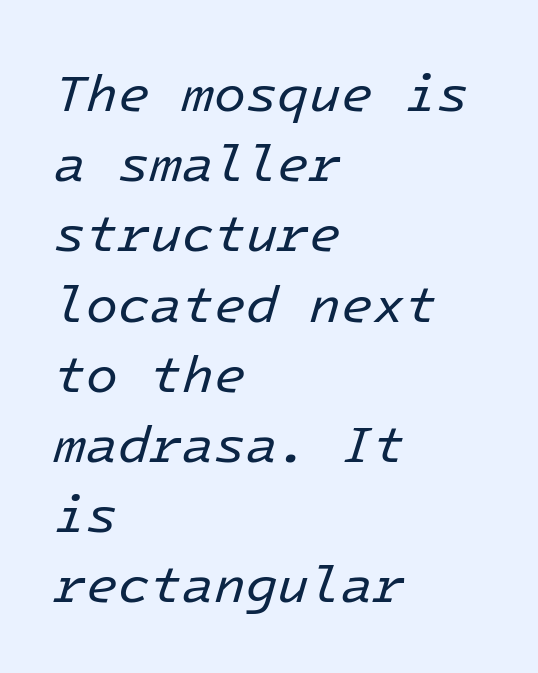
The image shows 52 px regular-weight type, italic (leaning right); set left-aligned, normal line spacing (1.35x), normal letter spacing, not underlined; low stroke contrast and a medium x-height.
